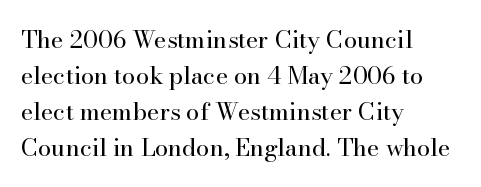
Q: Is the text bold? A: No.
Q: Is the text italic (slanted)? A: No, it is upright.
Q: Is the text underlined? A: No.
Q: How is the paragraph aligned? A: Left-aligned.
Q: Is the spacing between letters normal or unusually wide? A: Normal.
Q: Is the spacing between lines tight, normal or loose? A: Normal.
